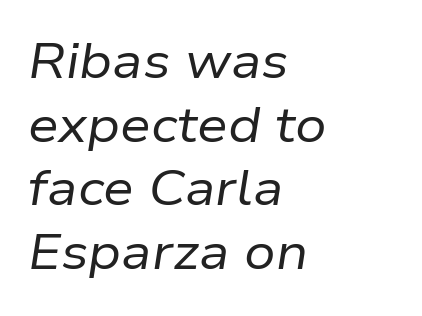
Q: Is the text bold? A: No.
Q: Is the text italic (slanted)? A: Yes, it leans right by about 9 degrees.
Q: Is the text underlined? A: No.
Q: How is the paragraph aligned? A: Left-aligned.
Q: Is the spacing between letters normal or unusually wide? A: Normal.
Q: Is the spacing between lines tight, normal or loose? A: Normal.
Q: Width (condensed, normal, or wide)? A: Normal.
Q: Stroke contrast? A: Low.
Q: x-height? A: Medium.
Q: Monospaced? A: No.
